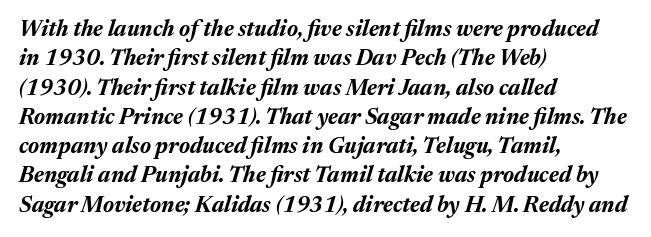
{"italic": "yes", "lean": "right", "slant_degrees": 17, "bold": "yes", "underline": "no", "align": "left", "line_spacing": "normal", "line_spacing_ratio": 1.33, "letter_spacing": "normal", "letter_spacing_em": 0.0, "glyph_px": 22}
